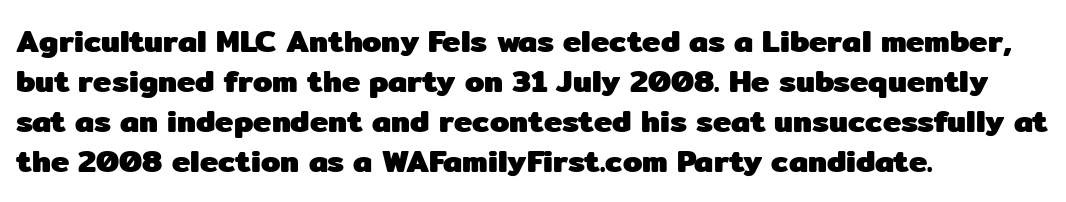
{"serif": "no", "italic": "no", "bold": "yes", "weight": "heavy", "width": "normal", "stroke_contrast": "low", "x_height": "medium", "monospaced": "no", "underline": "no", "align": "left", "line_spacing": "normal", "line_spacing_ratio": 1.29, "letter_spacing": "normal", "letter_spacing_em": 0.0, "glyph_px": 31}
